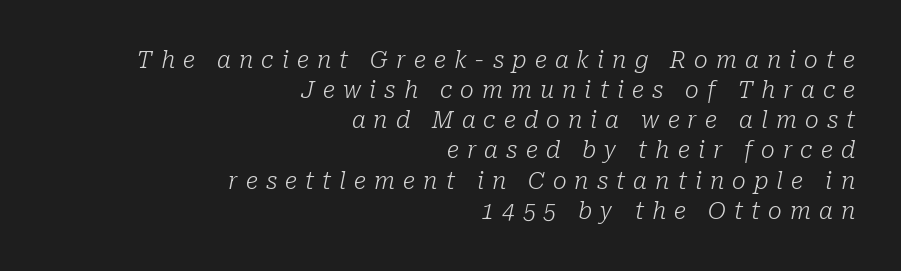
The image shows 23 px text type, italic (leaning right); set right-aligned, normal line spacing (1.31x), unusually wide letter spacing (+0.35 em), not underlined.
